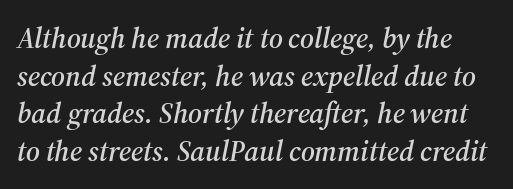
Font category for this specimen: serif. An italicized treatment has been applied to the whole sample. The lines sit at an ordinary, default distance from one another. Do the characters align in a grid? No, the font is proportional.
